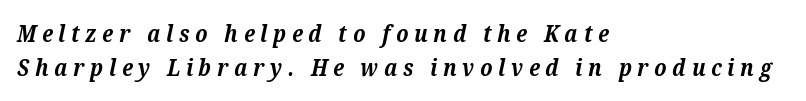
Q: Is the text bold? A: Yes.
Q: Is the text italic (slanted)? A: Yes, it leans right by about 12 degrees.
Q: Is the text underlined? A: No.
Q: How is the paragraph aligned? A: Left-aligned.
Q: Is the spacing between letters normal or unusually wide? A: Unusually wide.
Q: Is the spacing between lines tight, normal or loose? A: Normal.
